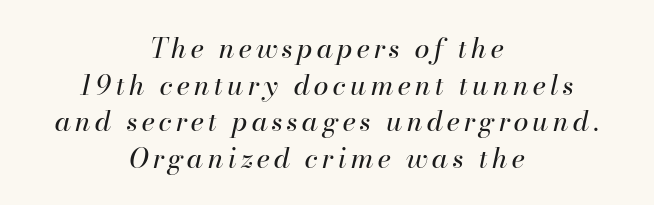
Q: Is the text bold? A: No.
Q: Is the text italic (slanted)? A: Yes, it leans right by about 13 degrees.
Q: Is the text underlined? A: No.
Q: How is the paragraph aligned? A: Centered.
Q: Is the spacing between lines tight, normal or loose? A: Normal.
